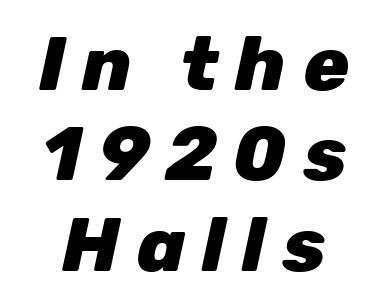
The image shows 76 px heavy type, italic (leaning right); set line spacing 1.19x, unusually wide letter spacing (+0.22 em), not underlined; low stroke contrast and a medium x-height.
